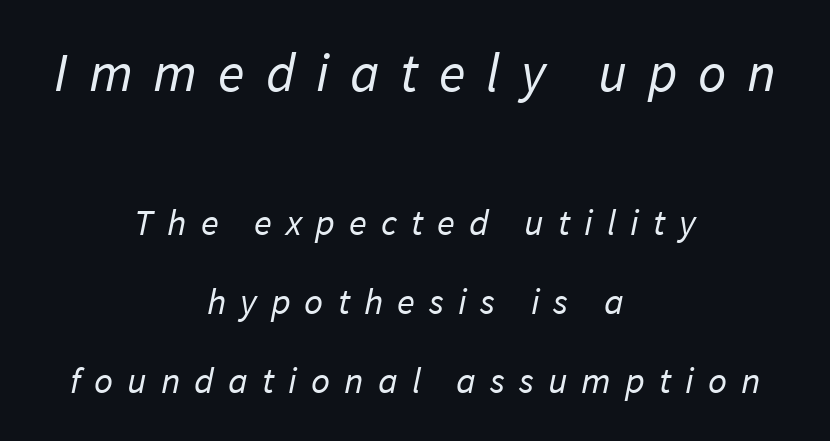
Q: Is the text bold? A: No.
Q: Is the typeface a serif or a sans-serif typeface? A: Sans-serif.
Q: Is the text underlined? A: No.
Q: How is the paragraph aligned? A: Centered.
Q: Is the spacing between letters normal or unusually wide? A: Unusually wide.
Q: Is the spacing between lines tight, normal or loose? A: Loose.
Q: Which block of text is set in a larger size, the first (top) or the second (bottom)? A: The first (top) one.
Q: Width (condensed, normal, or wide)? A: Normal.
Q: Stroke contrast? A: Low.
Q: x-height? A: Medium.
Q: Monospaced? A: No.
